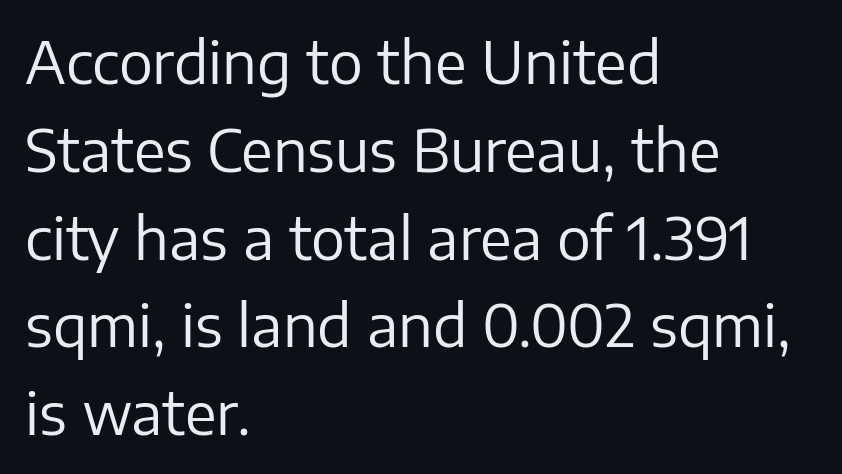
{"serif": "no", "italic": "no", "bold": "no", "weight": "regular", "width": "normal", "stroke_contrast": "low", "x_height": "medium", "monospaced": "no", "underline": "no", "align": "left", "line_spacing": "normal", "line_spacing_ratio": 1.54, "letter_spacing": "normal", "letter_spacing_em": 0.0, "glyph_px": 57}
